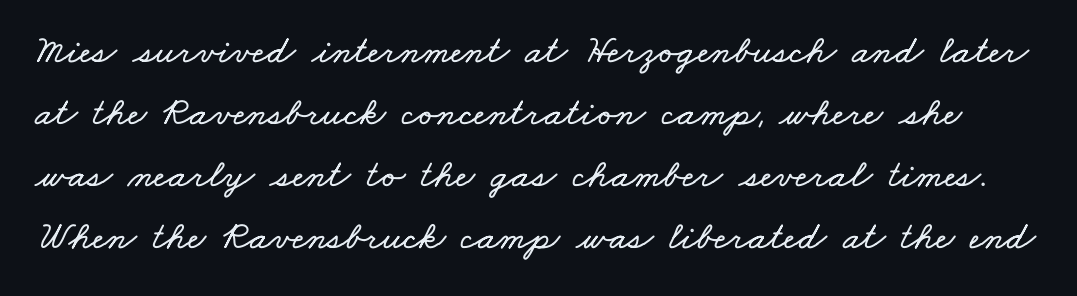
The image shows 40 px wide type; set normal line spacing (1.55x), normal letter spacing, not underlined; low stroke contrast and a small x-height.
